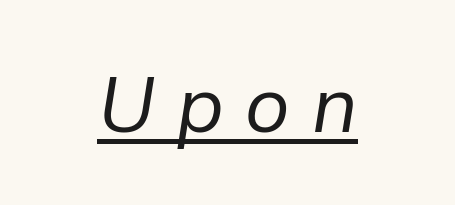
The image shows 78 px regular-weight type, italic (leaning right); set centered, unusually wide letter spacing (+0.28 em), underlined; low stroke contrast and a medium x-height.
